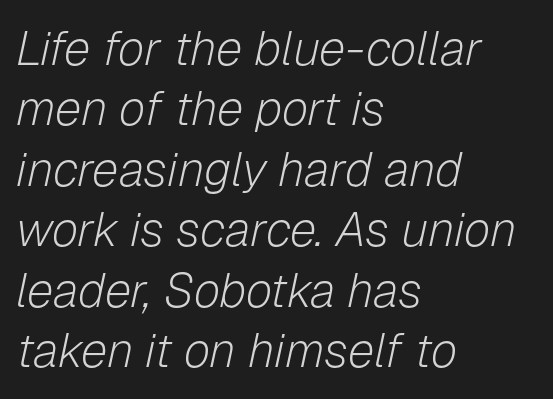
Q: Is the text bold? A: No.
Q: Is the text italic (slanted)? A: Yes, it leans right by about 12 degrees.
Q: Is the text underlined? A: No.
Q: How is the paragraph aligned? A: Left-aligned.
Q: Is the spacing between letters normal or unusually wide? A: Normal.
Q: Is the spacing between lines tight, normal or loose? A: Normal.
Q: Width (condensed, normal, or wide)? A: Normal.
Q: Stroke contrast? A: Low.
Q: x-height? A: Medium.
Q: Monospaced? A: No.
